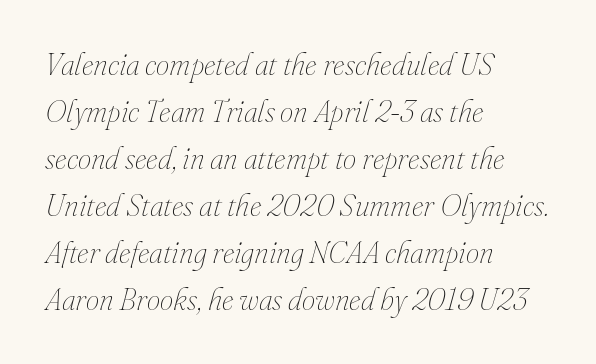
{"italic": "yes", "lean": "right", "slant_degrees": 16, "bold": "no", "weight": "thin", "width": "normal", "stroke_contrast": "medium", "x_height": "small", "monospaced": "no", "underline": "no", "align": "left", "line_spacing": "normal", "line_spacing_ratio": 1.57, "letter_spacing": "normal", "letter_spacing_em": 0.0, "glyph_px": 30}
